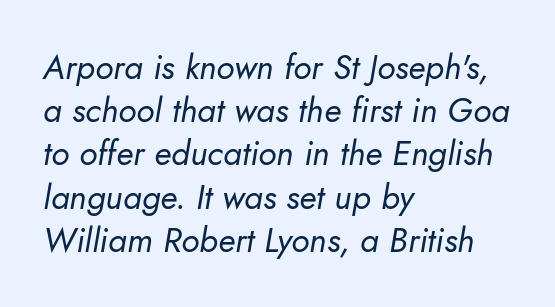
The strokes carry an ordinary text weight at most. The baseline area is clear. Summary of vertical rhythm: regular, with standard interline spacing. Short and long lines alike share a common starting point at left. Does the lettering tilt? It does — this is italic. A typesetter would call this proportional, since set widths differ per character.
